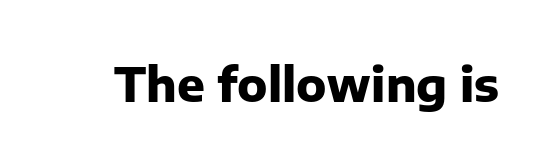
{"serif": "no", "italic": "no", "bold": "yes", "weight": "heavy", "width": "normal", "stroke_contrast": "low", "x_height": "medium", "monospaced": "no", "underline": "no", "letter_spacing": "normal", "letter_spacing_em": 0.0, "glyph_px": 46}
